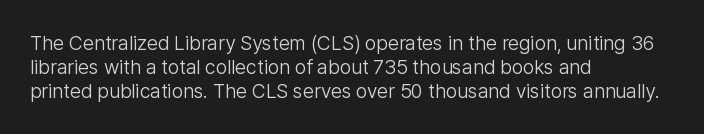
{"italic": "no", "bold": "no", "underline": "no", "align": "left", "line_spacing_ratio": 1.21, "letter_spacing": "normal", "letter_spacing_em": 0.0, "glyph_px": 20}
